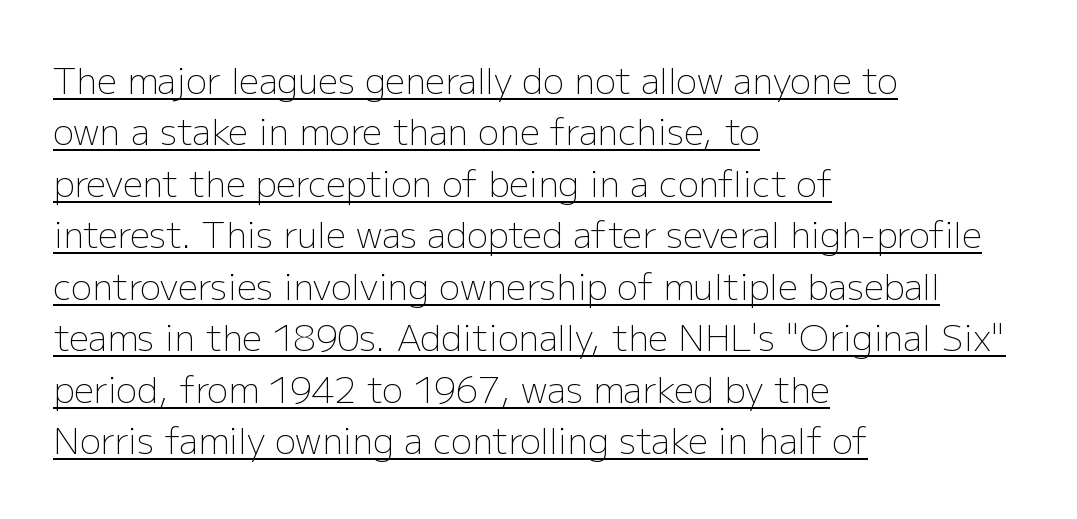
{"serif": "no", "italic": "no", "bold": "no", "weight": "light", "width": "normal", "stroke_contrast": "low", "x_height": "medium", "monospaced": "no", "underline": "yes", "align": "left", "line_spacing": "normal", "line_spacing_ratio": 1.47, "letter_spacing": "normal", "letter_spacing_em": 0.0, "glyph_px": 35}
